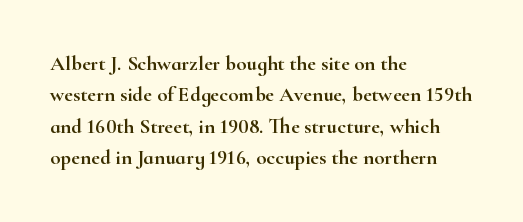
The image shows 21 px text type, upright; set left-aligned, normal line spacing (1.5x), normal letter spacing, not underlined.
